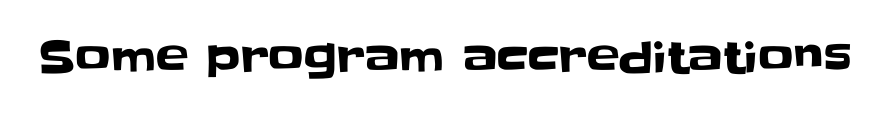
Q: Is the text italic (slanted)? A: No, it is upright.
Q: Is the typeface a serif or a sans-serif typeface? A: Sans-serif.
Q: Is the text underlined? A: No.
Q: Is the spacing between letters normal or unusually wide? A: Normal.
Q: Width (condensed, normal, or wide)? A: Normal.
Q: Stroke contrast? A: Low.
Q: x-height? A: Large.
Q: Monospaced? A: No.
